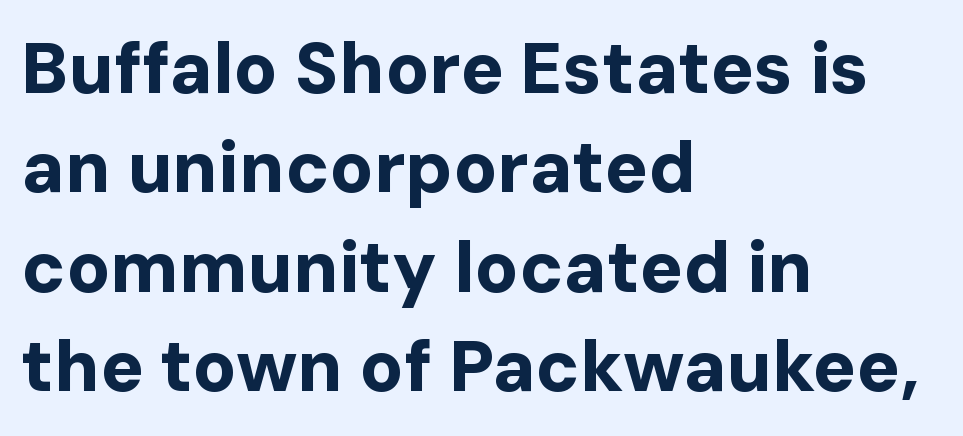
Q: Is the text bold? A: Yes.
Q: Is the text italic (slanted)? A: No, it is upright.
Q: Is the typeface a serif or a sans-serif typeface? A: Sans-serif.
Q: Is the text underlined? A: No.
Q: How is the paragraph aligned? A: Left-aligned.
Q: Is the spacing between letters normal or unusually wide? A: Normal.
Q: Is the spacing between lines tight, normal or loose? A: Normal.
Q: Width (condensed, normal, or wide)? A: Normal.
Q: Stroke contrast? A: Low.
Q: x-height? A: Medium.
Q: Monospaced? A: No.
